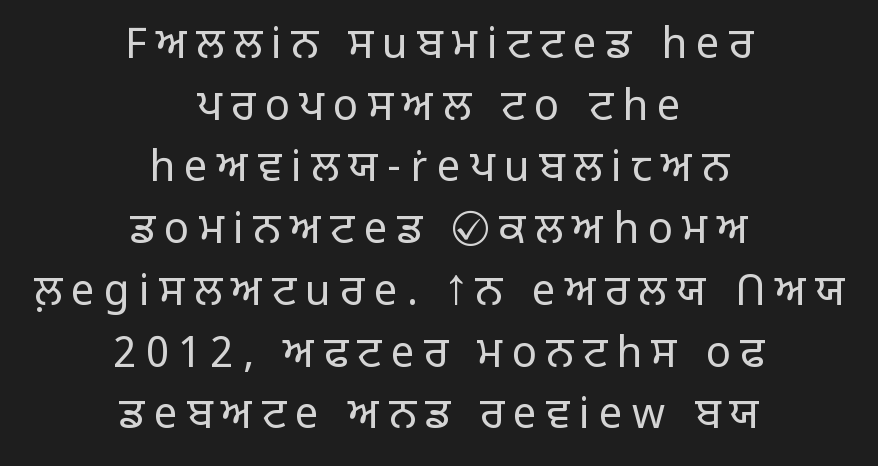
{"serif": "no", "italic": "no", "bold": "no", "weight": "light", "width": "normal", "stroke_contrast": "low", "x_height": "large", "monospaced": "no", "underline": "no", "align": "center", "line_spacing": "normal", "line_spacing_ratio": 1.47, "letter_spacing": "wide", "letter_spacing_em": 0.22, "glyph_px": 42}
